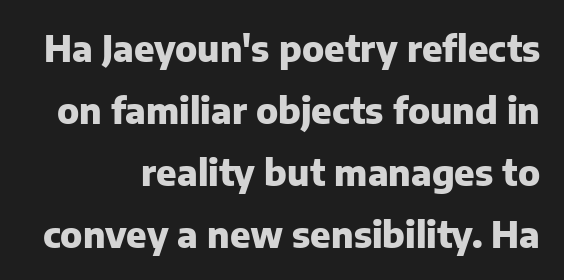
{"serif": "no", "italic": "no", "bold": "yes", "weight": "heavy", "width": "normal", "stroke_contrast": "low", "x_height": "medium", "monospaced": "no", "underline": "no", "line_spacing_ratio": 1.72, "letter_spacing": "normal", "letter_spacing_em": 0.0, "glyph_px": 36}
